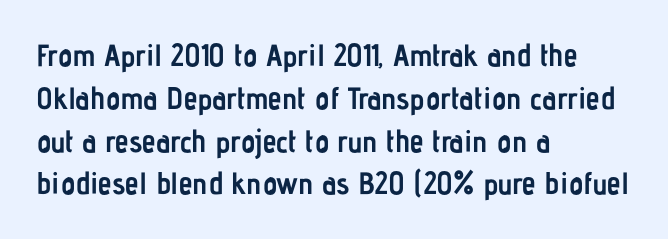
{"serif": "no", "italic": "no", "bold": "yes", "weight": "semibold", "width": "condensed", "stroke_contrast": "low", "x_height": "medium", "monospaced": "no", "underline": "no", "align": "left", "line_spacing": "normal", "line_spacing_ratio": 1.38, "letter_spacing": "normal", "letter_spacing_em": 0.0, "glyph_px": 31}
